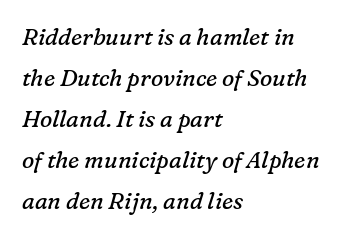
{"italic": "yes", "lean": "right", "slant_degrees": 16, "bold": "no", "underline": "no", "align": "left", "line_spacing_ratio": 1.78, "letter_spacing": "normal", "letter_spacing_em": 0.0, "glyph_px": 23}
